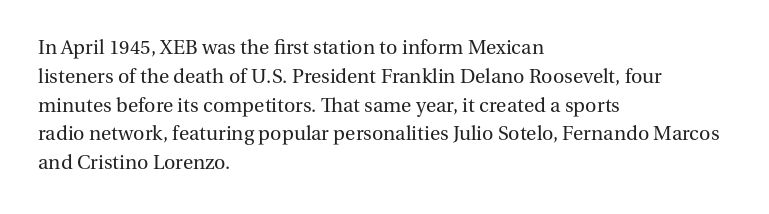
{"italic": "no", "bold": "no", "underline": "no", "align": "left", "line_spacing": "normal", "line_spacing_ratio": 1.37, "letter_spacing": "normal", "letter_spacing_em": 0.0, "glyph_px": 21}
